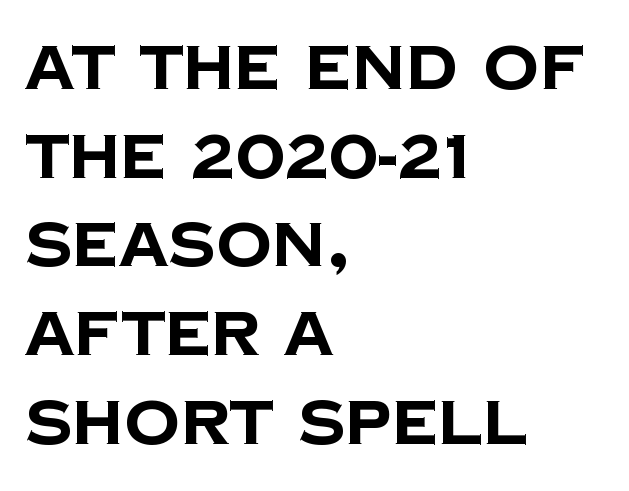
{"serif": "no", "bold": "yes", "weight": "bold", "width": "normal", "stroke_contrast": "low", "x_height": "large", "monospaced": "no", "underline": "no", "align": "left", "line_spacing": "normal", "line_spacing_ratio": 1.43, "letter_spacing": "normal", "letter_spacing_em": 0.0, "glyph_px": 62}
